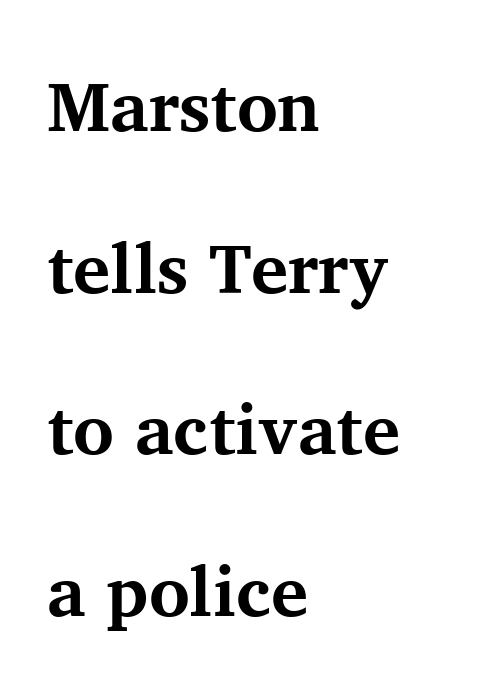
Q: Is the text bold? A: Yes.
Q: Is the text italic (slanted)? A: No, it is upright.
Q: Is the typeface a serif or a sans-serif typeface? A: Serif.
Q: Is the text underlined? A: No.
Q: How is the paragraph aligned? A: Left-aligned.
Q: Is the spacing between letters normal or unusually wide? A: Normal.
Q: Is the spacing between lines tight, normal or loose? A: Loose.
Q: Width (condensed, normal, or wide)? A: Normal.
Q: Stroke contrast? A: Medium.
Q: x-height? A: Medium.
Q: Monospaced? A: No.
